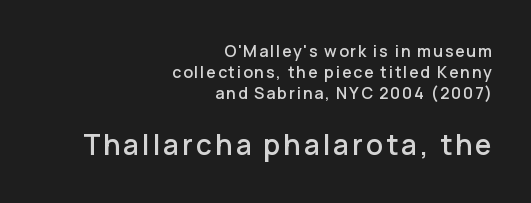
The area under the type is left untouched. The font's upright variant was chosen for this text. Students, observe: this is what conventionally led text looks like. Is this a fixed-width face? No — the glyphs have proportional, varying widths. Note: no serifs on the glyphs.
